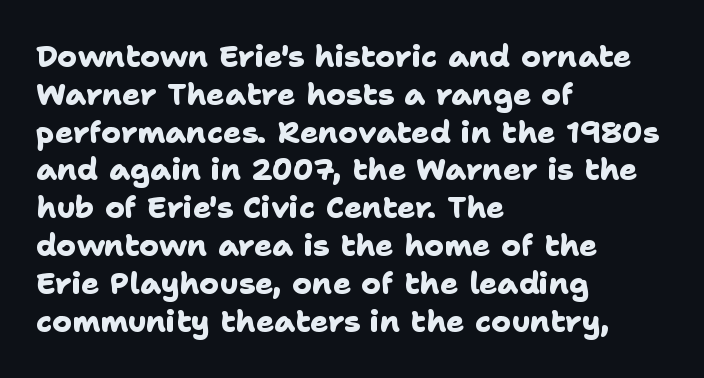
Each line starts at the same left margin while the right side varies. Glance below the letters and you will spot only blank space. No extra tracking has been applied to these lines. Its strokes are broad and dark, the hallmark of bold type. The leading is moderate, giving the passage an even texture. The rendering uses natural spacing where letterforms have individual widths.
